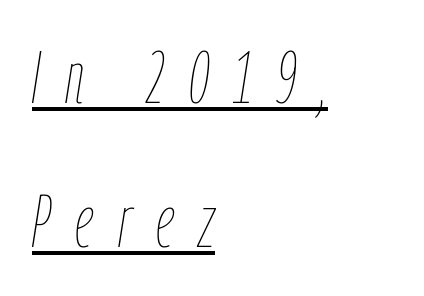
Q: Is the text bold? A: No.
Q: Is the text italic (slanted)? A: Yes, it leans right by about 9 degrees.
Q: Is the text underlined? A: Yes.
Q: How is the paragraph aligned? A: Left-aligned.
Q: Is the spacing between letters normal or unusually wide? A: Unusually wide.
Q: Is the spacing between lines tight, normal or loose? A: Loose.
Q: Width (condensed, normal, or wide)? A: Condensed.
Q: Stroke contrast? A: Low.
Q: x-height? A: Medium.
Q: Monospaced? A: No.
